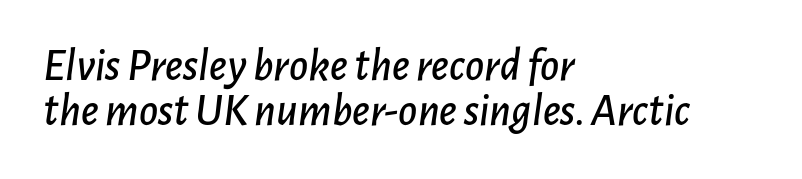
The image shows 46 px text type, italic (leaning right); set left-aligned, tight line spacing (0.98x), normal letter spacing, not underlined; low stroke contrast and a medium x-height.
